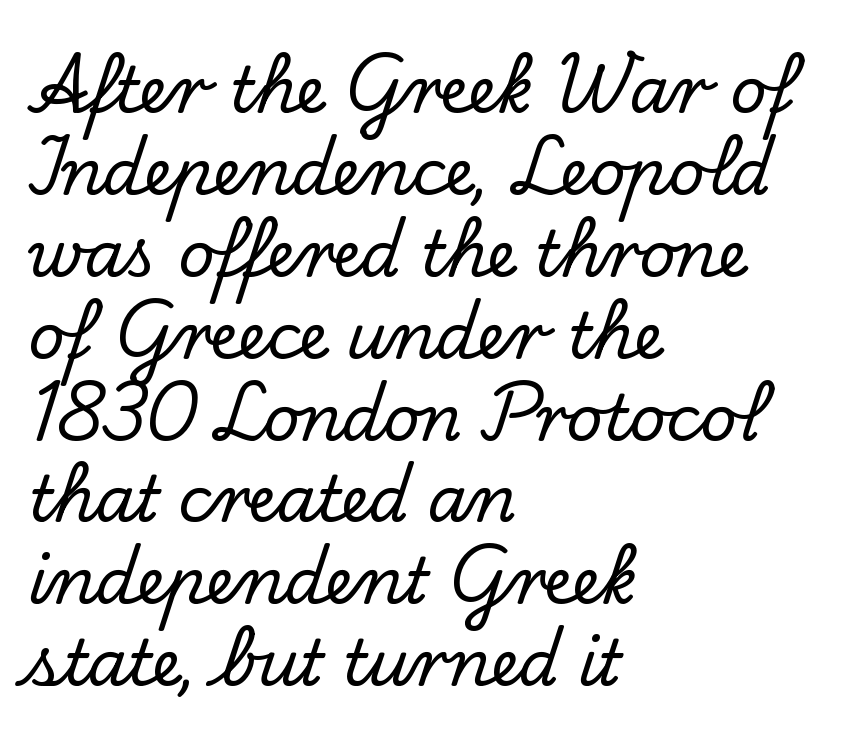
The text block is weighted toward the left margin, trailing off unevenly rightward. To sum up the face: it has serifs. Words float on clear page, feet unadorned. Proportional: the letters do not fall into vertical columns. Successive baselines arrive at the customary interval.
